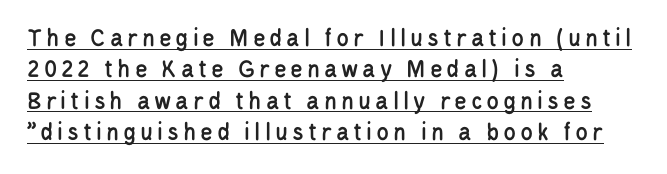
The image shows 26 px text type, upright; set left-aligned, line spacing 1.21x, underlined.
